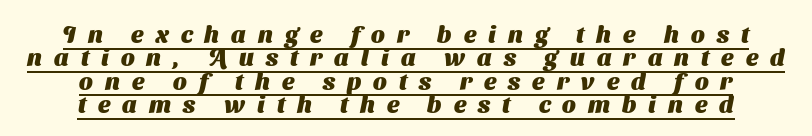
Q: Is the text bold? A: Yes.
Q: Is the text underlined? A: Yes.
Q: How is the paragraph aligned? A: Centered.
Q: Is the spacing between letters normal or unusually wide? A: Unusually wide.
Q: Is the spacing between lines tight, normal or loose? A: Tight.
